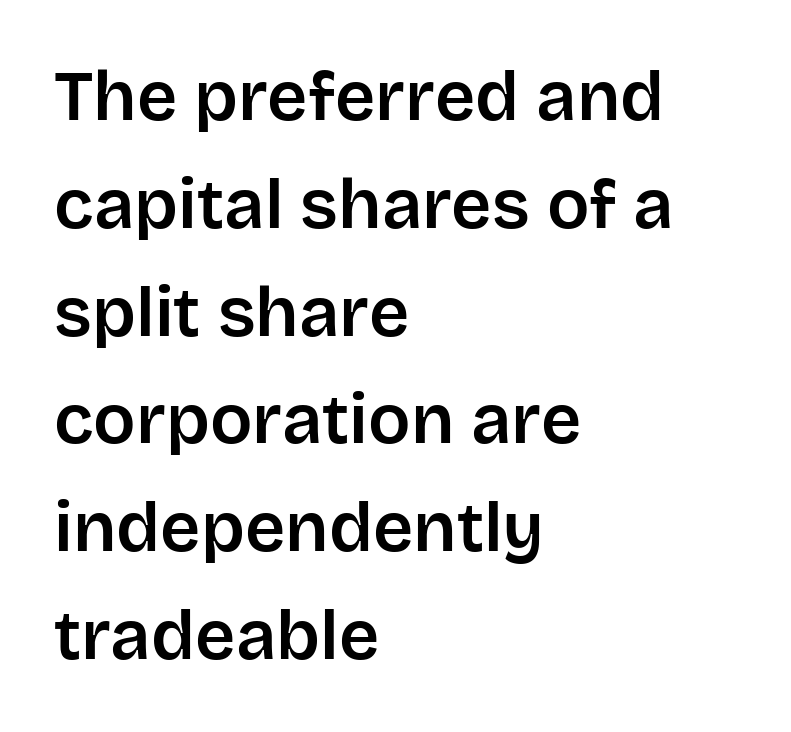
Q: Is the text italic (slanted)? A: No, it is upright.
Q: Is the typeface a serif or a sans-serif typeface? A: Sans-serif.
Q: Is the text underlined? A: No.
Q: How is the paragraph aligned? A: Left-aligned.
Q: Is the spacing between letters normal or unusually wide? A: Normal.
Q: Is the spacing between lines tight, normal or loose? A: Normal.
Q: Width (condensed, normal, or wide)? A: Normal.
Q: Stroke contrast? A: Low.
Q: x-height? A: Large.
Q: Monospaced? A: No.
